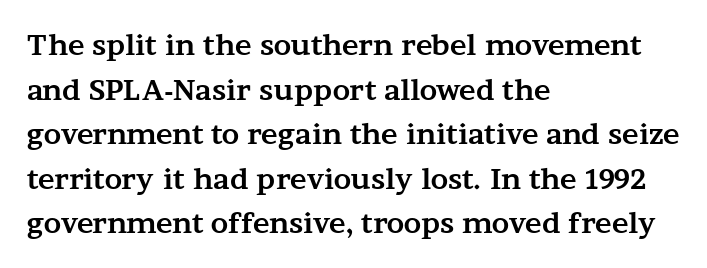
The image shows 28 px bold, wide serif type, upright; set left-aligned, normal line spacing (1.59x), normal letter spacing, not underlined; medium stroke contrast and a medium x-height.
